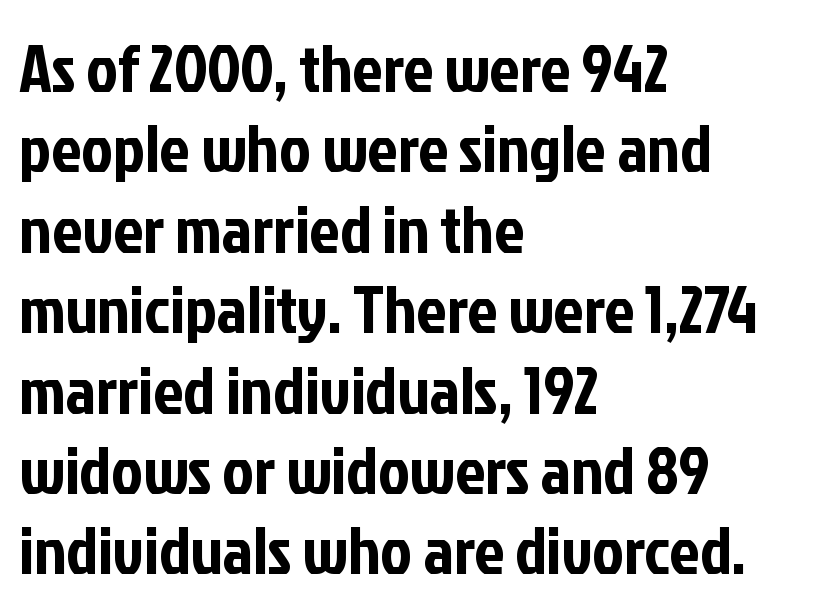
Ascenders rise straight up at ninety degrees. The characters display no serif detailing; their extremities are plain. The gap between lines stays unmarked. The face used here is rendered with its standard letterfit. Note the varied advance widths — an 'i' is clearly narrower than an 'm'.
